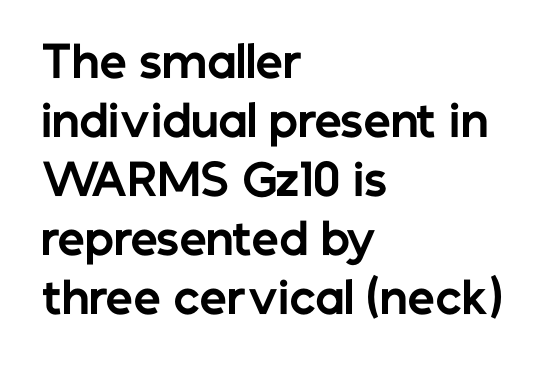
{"serif": "no", "italic": "no", "bold": "yes", "weight": "bold", "width": "normal", "stroke_contrast": "low", "x_height": "medium", "monospaced": "no", "underline": "no", "align": "left", "line_spacing": "normal", "line_spacing_ratio": 1.37, "letter_spacing": "normal", "letter_spacing_em": 0.0, "glyph_px": 43}
